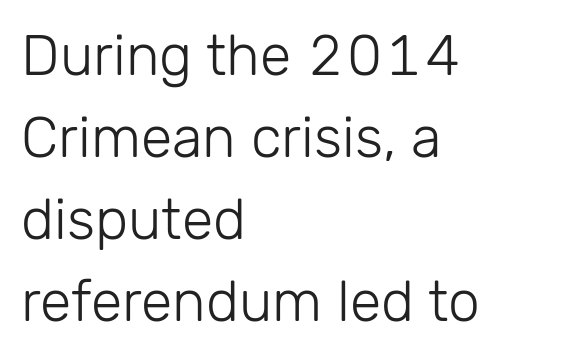
Q: Is the text bold? A: No.
Q: Is the text italic (slanted)? A: No, it is upright.
Q: Is the typeface a serif or a sans-serif typeface? A: Sans-serif.
Q: Is the text underlined? A: No.
Q: How is the paragraph aligned? A: Left-aligned.
Q: Is the spacing between letters normal or unusually wide? A: Normal.
Q: Is the spacing between lines tight, normal or loose? A: Normal.
Q: Width (condensed, normal, or wide)? A: Normal.
Q: Stroke contrast? A: Low.
Q: x-height? A: Medium.
Q: Monospaced? A: No.
